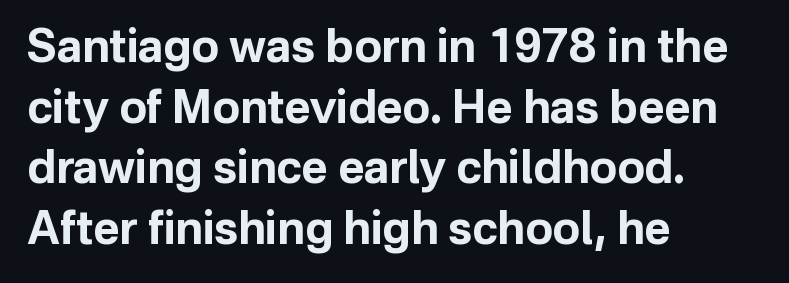
Q: Is the text bold? A: Yes.
Q: Is the text italic (slanted)? A: No, it is upright.
Q: Is the typeface a serif or a sans-serif typeface? A: Sans-serif.
Q: Is the text underlined? A: No.
Q: How is the paragraph aligned? A: Left-aligned.
Q: Is the spacing between letters normal or unusually wide? A: Normal.
Q: Is the spacing between lines tight, normal or loose? A: Normal.
Q: Width (condensed, normal, or wide)? A: Normal.
Q: Stroke contrast? A: Low.
Q: x-height? A: Medium.
Q: Monospaced? A: No.
